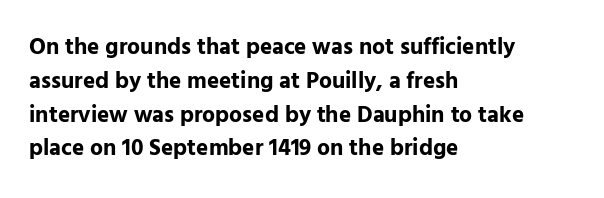
Bold? Absolutely — the strokes are thick and heavy. The setting favours the left margin, as ordinary paragraphs usually do. The font's upright variant was chosen for this text. A bare baseline throughout the passage. Vertical spacing — default.
